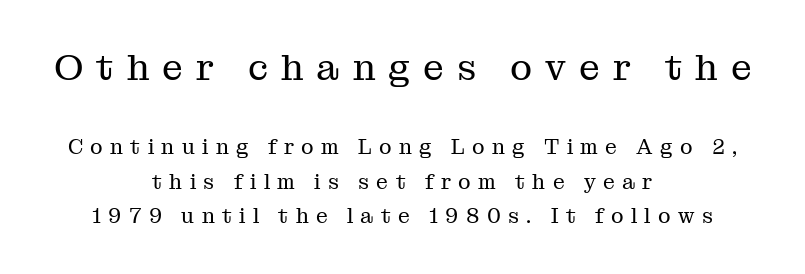
Does the lettering tilt? It doesn't — this is upright. Compared with a flush-left layout, this one balances lines on the center instead. Words appear elongated and porous because spacing is wide. Honestly, the row spacing looks completely unremarkable.
